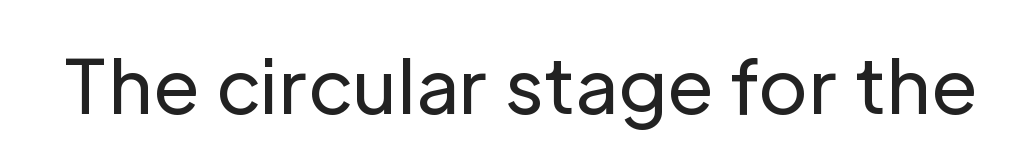
{"serif": "no", "italic": "no", "bold": "no", "weight": "regular", "width": "normal", "stroke_contrast": "low", "x_height": "medium", "monospaced": "no", "underline": "no", "letter_spacing": "normal", "letter_spacing_em": 0.0, "glyph_px": 75}
